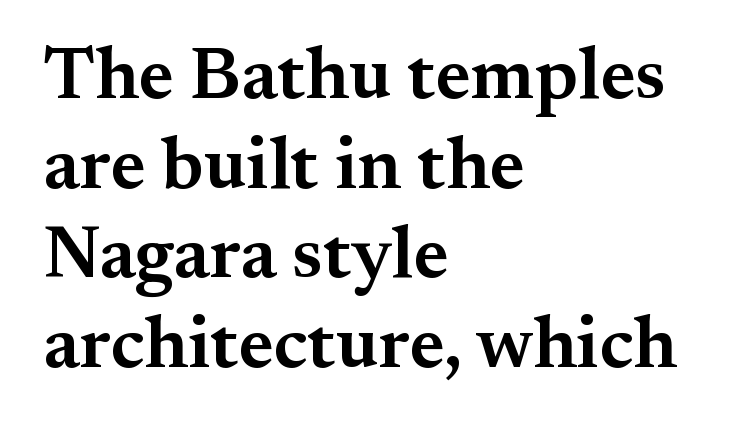
{"serif": "yes", "italic": "no", "bold": "semi", "weight": "semibold", "width": "normal", "stroke_contrast": "medium", "x_height": "small", "monospaced": "no", "underline": "no", "align": "left", "line_spacing_ratio": 1.21, "letter_spacing": "normal", "letter_spacing_em": 0.0, "glyph_px": 74}
